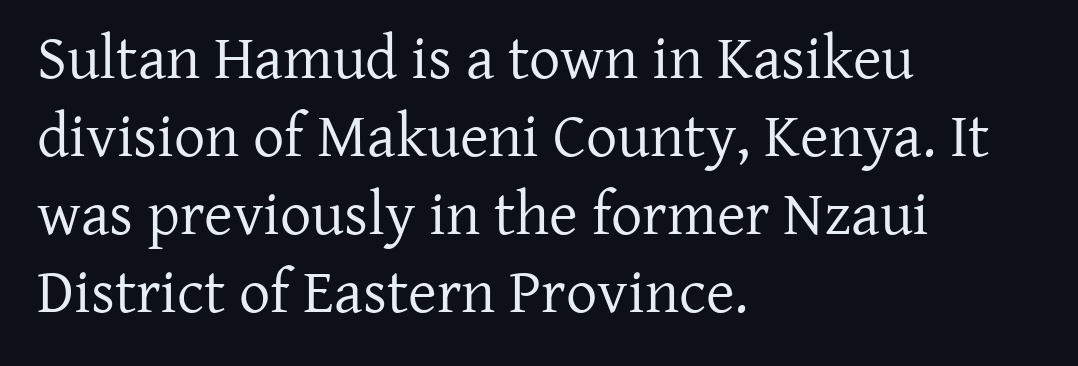
{"serif": "yes", "italic": "no", "bold": "no", "weight": "regular", "width": "normal", "stroke_contrast": "low", "x_height": "medium", "monospaced": "no", "underline": "no", "align": "left", "line_spacing": "normal", "line_spacing_ratio": 1.26, "letter_spacing": "normal", "letter_spacing_em": 0.0, "glyph_px": 62}
